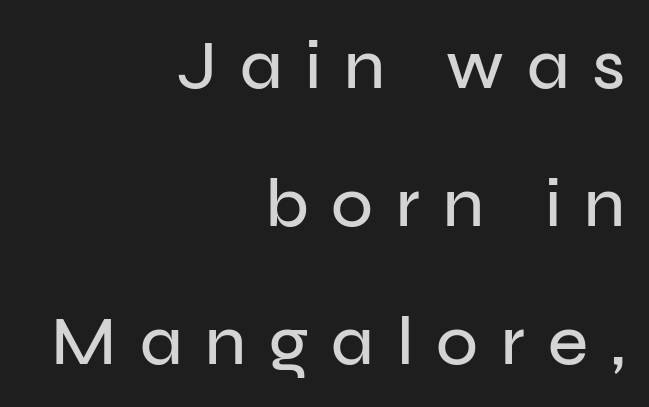
The image shows 69 px sans-serif type, upright; set right-aligned, loose line spacing (2.0x), unusually wide letter spacing (+0.33 em), not underlined; low stroke contrast and a medium x-height.
